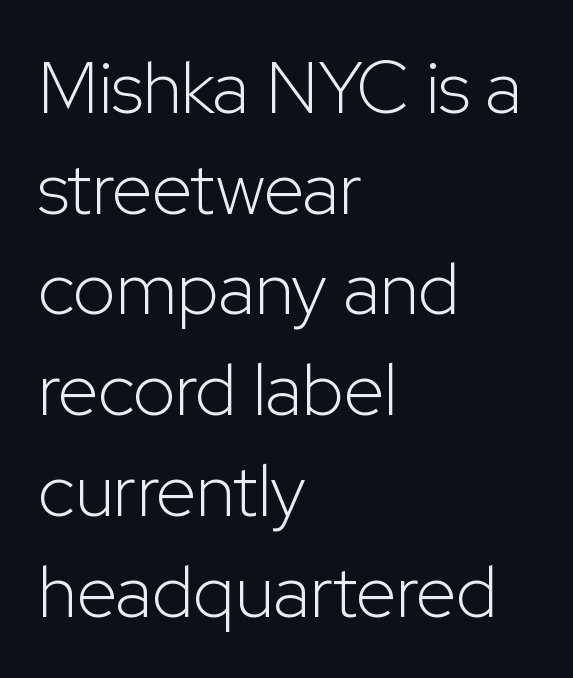
Q: Is the text bold? A: No.
Q: Is the text italic (slanted)? A: No, it is upright.
Q: Is the typeface a serif or a sans-serif typeface? A: Sans-serif.
Q: Is the text underlined? A: No.
Q: How is the paragraph aligned? A: Left-aligned.
Q: Is the spacing between letters normal or unusually wide? A: Normal.
Q: Is the spacing between lines tight, normal or loose? A: Normal.
Q: Width (condensed, normal, or wide)? A: Normal.
Q: Stroke contrast? A: Low.
Q: x-height? A: Medium.
Q: Monospaced? A: No.
